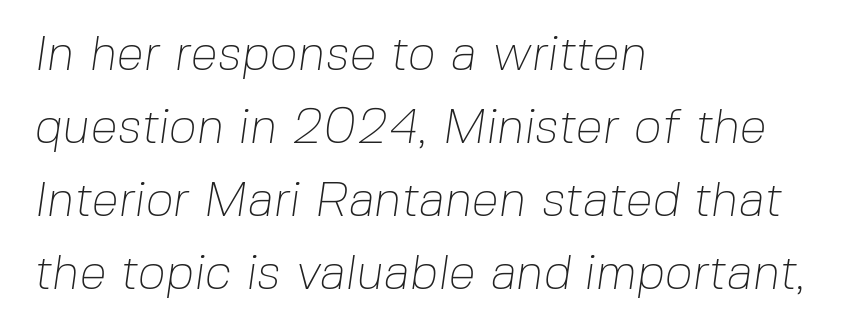
{"serif": "no", "bold": "no", "weight": "thin", "width": "normal", "stroke_contrast": "low", "x_height": "medium", "monospaced": "no", "underline": "no", "align": "left", "line_spacing": "normal", "line_spacing_ratio": 1.49, "letter_spacing": "normal", "letter_spacing_em": 0.0, "glyph_px": 49}
